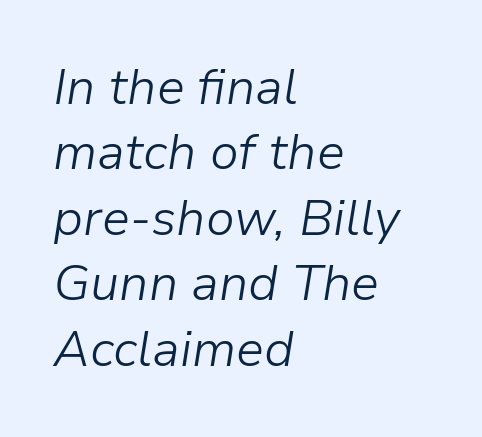
The passage shown stacks its lines at a standard gap. Each line starts at the same left margin while the right side varies. You could not count columns in this text — the font is proportionally spaced. Heaviness? Minimal to ordinary, like unemphasized prose. These lines keep a tight, regular rhythm from letter to letter. Decoration check: the copy has no underline.
